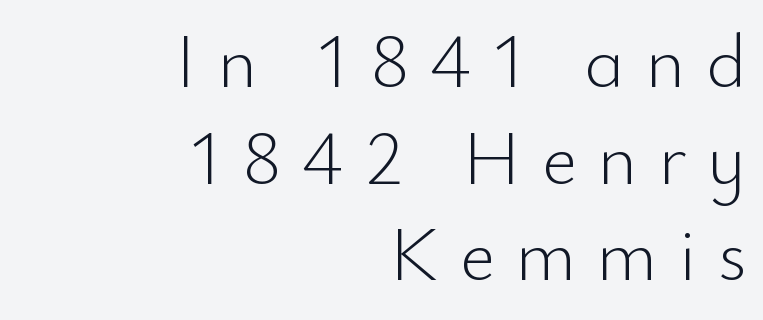
The image shows 76 px light sans-serif type, upright; set right-aligned, normal line spacing (1.27x), unusually wide letter spacing (+0.27 em), not underlined; low stroke contrast and a small x-height.
